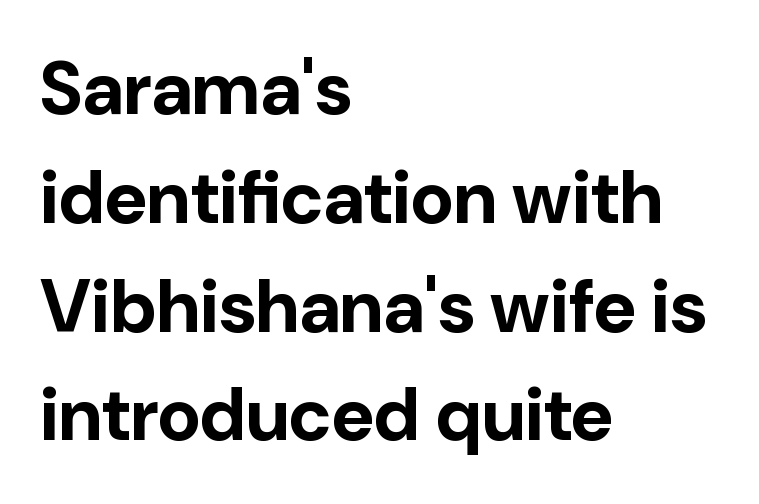
Note the varied advance widths — an 'i' is clearly narrower than an 'm'. This sample keeps an unexceptional amount of space between lines. The strip under each line holds only bare page. The font family rendered here belongs to the sans-serif group.
